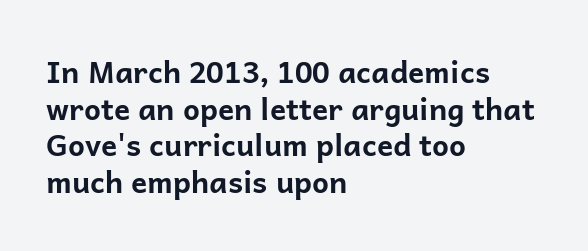
Q: Is the text bold? A: Yes.
Q: Is the text italic (slanted)? A: No, it is upright.
Q: Is the typeface a serif or a sans-serif typeface? A: Sans-serif.
Q: Is the text underlined? A: No.
Q: How is the paragraph aligned? A: Left-aligned.
Q: Is the spacing between letters normal or unusually wide? A: Normal.
Q: Width (condensed, normal, or wide)? A: Normal.
Q: Stroke contrast? A: Low.
Q: x-height? A: Medium.
Q: Monospaced? A: No.
